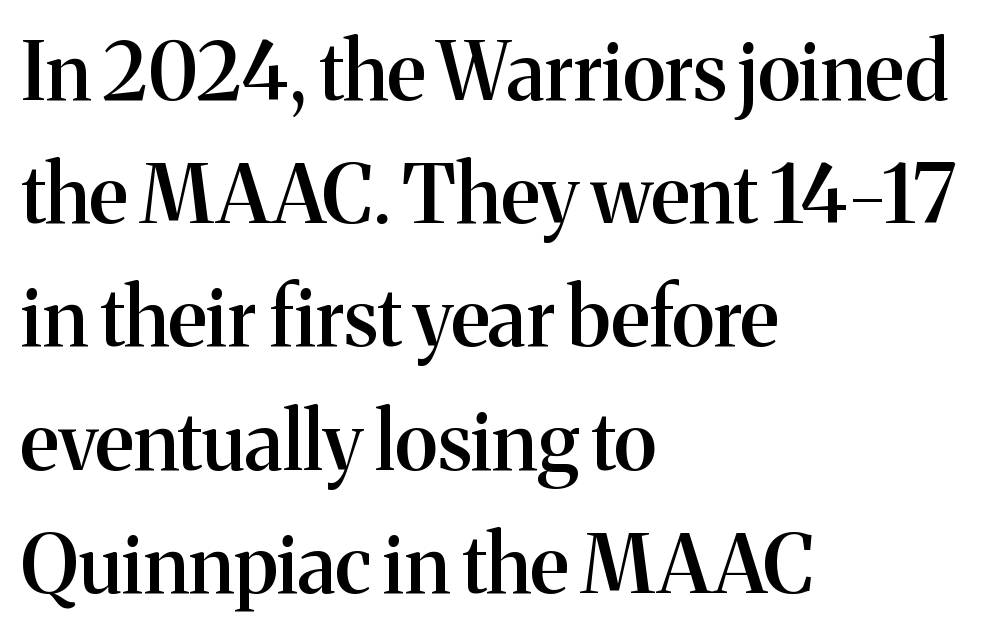
Q: Is the text bold? A: Semi-bold.
Q: Is the text italic (slanted)? A: No, it is upright.
Q: Is the typeface a serif or a sans-serif typeface? A: Serif.
Q: Is the text underlined? A: No.
Q: How is the paragraph aligned? A: Left-aligned.
Q: Is the spacing between letters normal or unusually wide? A: Normal.
Q: Is the spacing between lines tight, normal or loose? A: Normal.
Q: Width (condensed, normal, or wide)? A: Normal.
Q: Stroke contrast? A: Medium.
Q: x-height? A: Medium.
Q: Monospaced? A: No.
